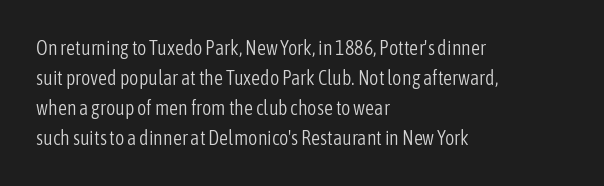
The image shows 20 px text type, upright; set left-aligned, normal line spacing (1.5x), normal letter spacing, not underlined.
